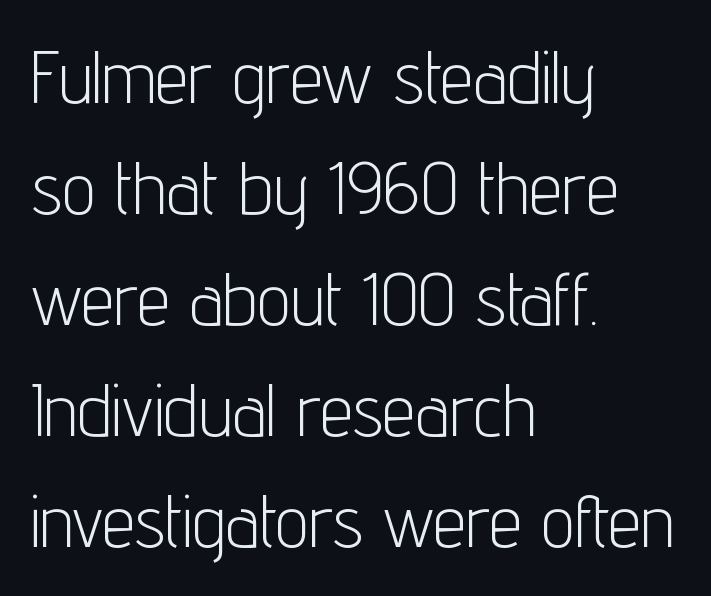
Q: Is the text bold? A: No.
Q: Is the text italic (slanted)? A: No, it is upright.
Q: Is the typeface a serif or a sans-serif typeface? A: Sans-serif.
Q: Is the text underlined? A: No.
Q: How is the paragraph aligned? A: Left-aligned.
Q: Is the spacing between letters normal or unusually wide? A: Normal.
Q: Is the spacing between lines tight, normal or loose? A: Normal.
Q: Width (condensed, normal, or wide)? A: Condensed.
Q: Stroke contrast? A: Low.
Q: x-height? A: Medium.
Q: Monospaced? A: No.
